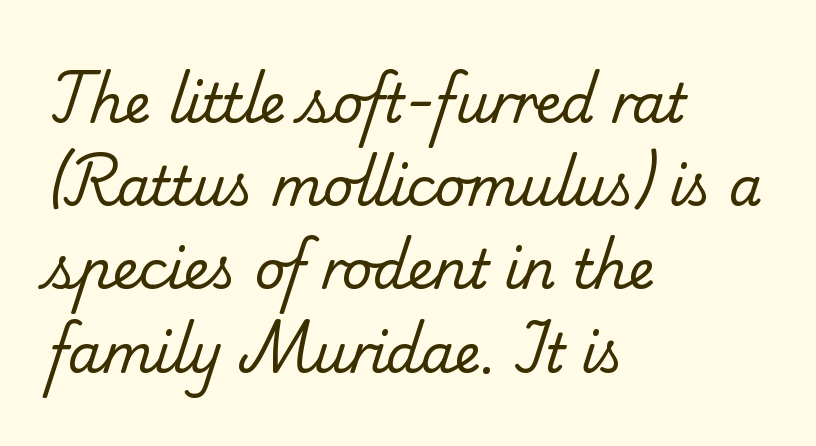
{"serif": "yes", "bold": "no", "weight": "regular", "width": "normal", "stroke_contrast": "low", "x_height": "small", "monospaced": "no", "underline": "no", "align": "left", "line_spacing": "normal", "line_spacing_ratio": 1.57, "letter_spacing": "normal", "letter_spacing_em": 0.0, "glyph_px": 53}
